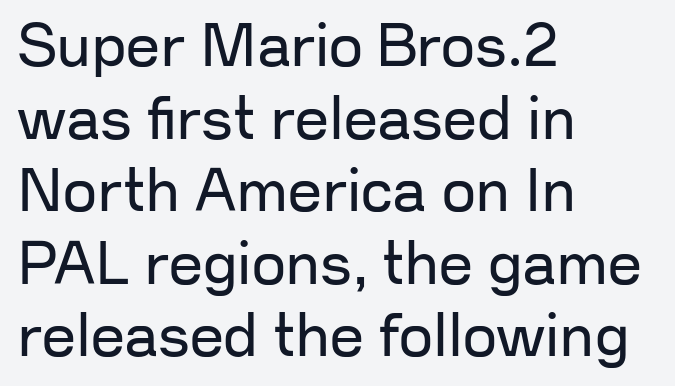
Compared with typical body copy, the letter spacing here is the same. Line starts are locked; line ends wander. The space directly below the letters is spotless. To sum up the face: it is a sans, with no serifs. Do the letters lean? They stand straight. Think standard paragraph weight, or any step lighter than that.
